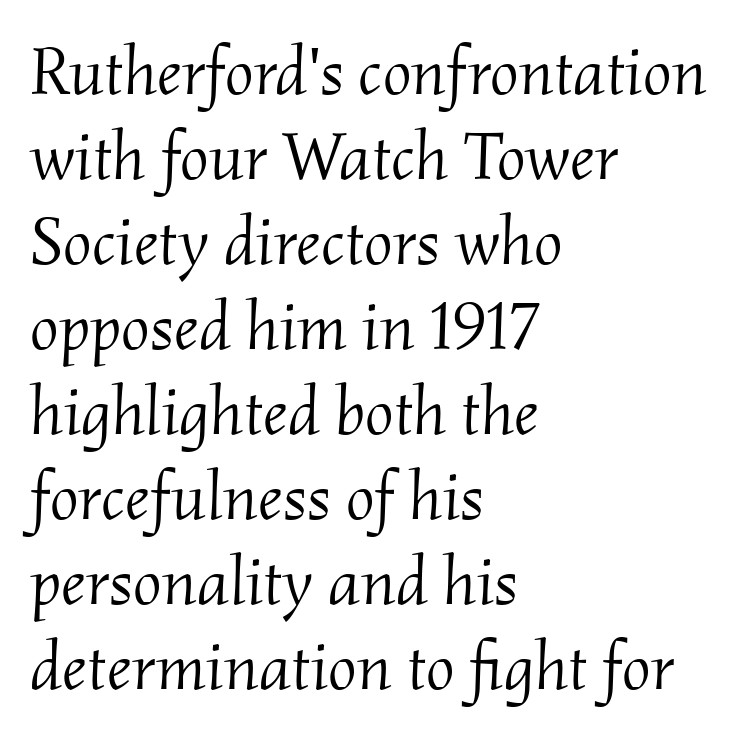
The image shows 68 px light serif type, italic (leaning right); set left-aligned, normal line spacing (1.25x), normal letter spacing, not underlined; medium stroke contrast and a small x-height.
